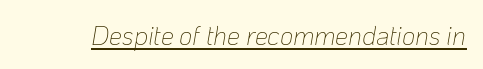
Characters follow at the spacing the type designer built in. A continuous stroke trails under the words, as in a hyperlink. Would a proofreader flag this as italicized? Yes. A light-to-regular cut is what we see here.
